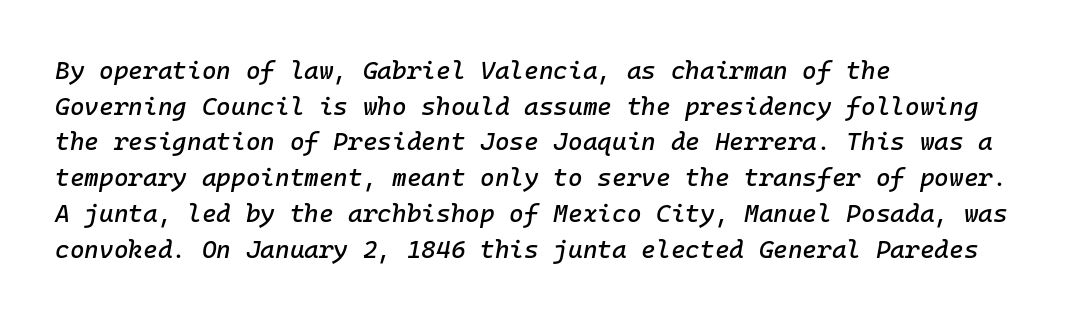
Q: Is the text italic (slanted)? A: Yes, it leans right by about 10 degrees.
Q: Is the text underlined? A: No.
Q: How is the paragraph aligned? A: Left-aligned.
Q: Is the spacing between letters normal or unusually wide? A: Normal.
Q: Is the spacing between lines tight, normal or loose? A: Normal.
